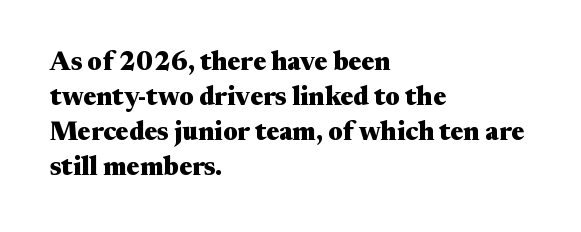
{"italic": "no", "bold": "yes", "underline": "no", "align": "left", "line_spacing": "normal", "line_spacing_ratio": 1.34, "letter_spacing": "normal", "letter_spacing_em": 0.0, "glyph_px": 26}
